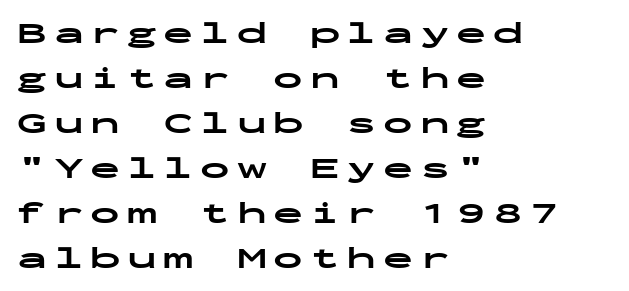
Q: Is the text bold? A: Yes.
Q: Is the text italic (slanted)? A: No, it is upright.
Q: Is the typeface a serif or a sans-serif typeface? A: Sans-serif.
Q: Is the text underlined? A: No.
Q: How is the paragraph aligned? A: Left-aligned.
Q: Is the spacing between letters normal or unusually wide? A: Unusually wide.
Q: Is the spacing between lines tight, normal or loose? A: Normal.
Q: Width (condensed, normal, or wide)? A: Wide.
Q: Stroke contrast? A: Low.
Q: x-height? A: Medium.
Q: Monospaced? A: Yes.
